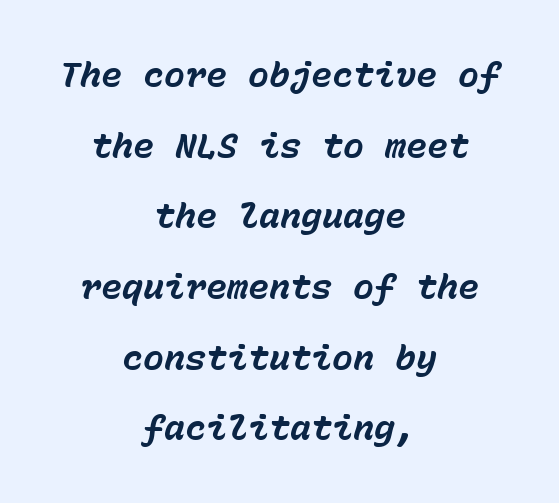
The image shows 35 px bold type, italic (leaning right), monospaced; set centered, loose line spacing (2.02x), normal letter spacing, not underlined; low stroke contrast and a medium x-height.
